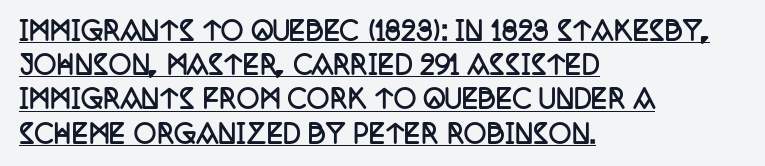
This block has exactly the height ordinary leading produces. The sample has been set heavy, in full bold. Glance below the letters and you will spot a drawn line. Leftover space on each line is placed entirely after the last word. In terms of posture, this sample is upright.
